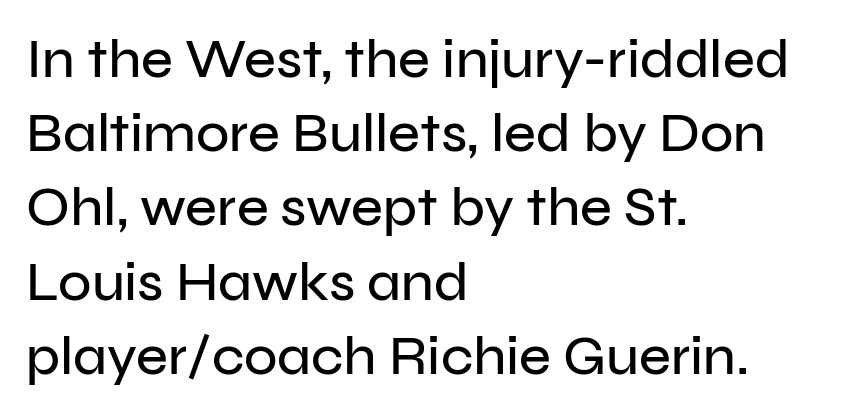
The image shows 55 px sans-serif type, upright; set left-aligned, normal line spacing (1.35x), normal letter spacing, not underlined; low stroke contrast and a medium x-height.
